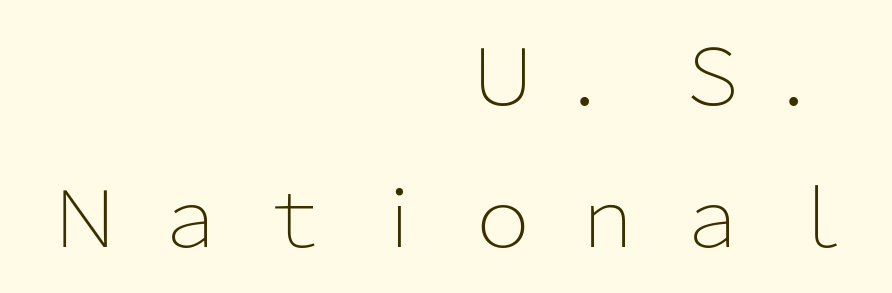
The image shows 78 px light sans-serif type, upright; set right-aligned, line spacing 1.82x, unusually wide letter spacing (+0.34 em), not underlined; low stroke contrast and a medium x-height.
